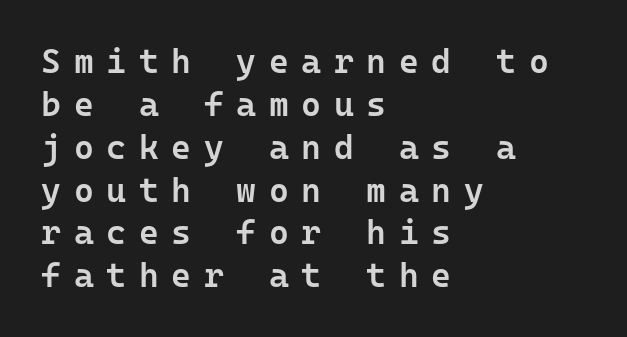
{"serif": "no", "italic": "no", "bold": "semi", "weight": "semibold", "width": "normal", "stroke_contrast": "low", "x_height": "medium", "monospaced": "yes", "underline": "no", "align": "left", "line_spacing": "normal", "line_spacing_ratio": 1.26, "letter_spacing": "wide", "letter_spacing_em": 0.37, "glyph_px": 34}
